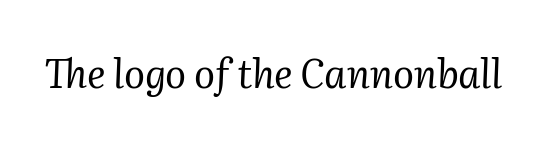
{"serif": "yes", "italic": "yes", "lean": "right", "slant_degrees": 2, "bold": "no", "weight": "regular", "width": "normal", "stroke_contrast": "medium", "x_height": "medium", "monospaced": "no", "underline": "no", "letter_spacing": "normal", "letter_spacing_em": 0.0, "glyph_px": 39}
